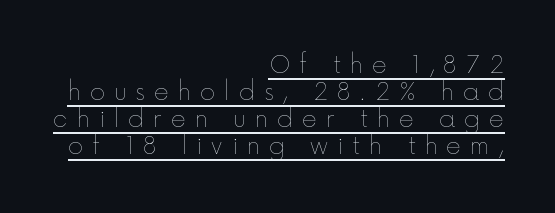
Casual observation: everything's shoved over to the right. The passage shown has open, widely tracked lettering throughout. Tall strokes in this sample are plumb rather than angled. The weight would be labelled regular, book, light, or lighter still. Quick note: underline on.
